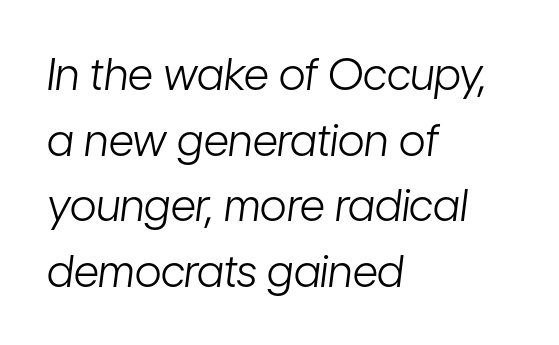
Q: Is the text bold? A: No.
Q: Is the text italic (slanted)? A: Yes, it leans right by about 7 degrees.
Q: Is the text underlined? A: No.
Q: How is the paragraph aligned? A: Left-aligned.
Q: Is the spacing between letters normal or unusually wide? A: Normal.
Q: Is the spacing between lines tight, normal or loose? A: Normal.
Q: Width (condensed, normal, or wide)? A: Condensed.
Q: Stroke contrast? A: Low.
Q: x-height? A: Medium.
Q: Monospaced? A: No.
